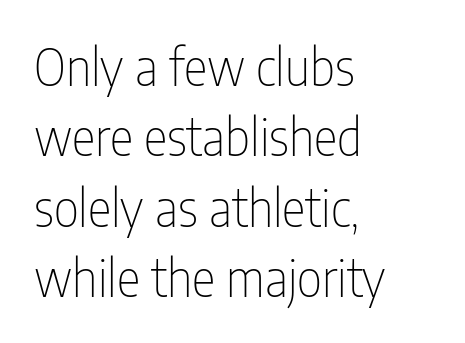
The image shows 50 px thin, condensed sans-serif type, upright; set left-aligned, normal line spacing (1.41x), normal letter spacing, not underlined; low stroke contrast and a medium x-height.
